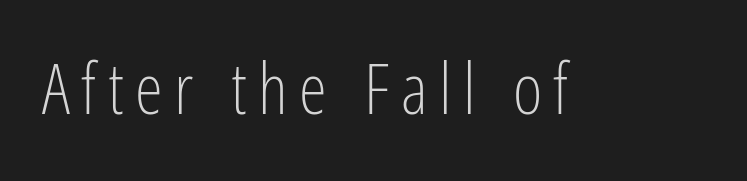
{"serif": "no", "italic": "no", "bold": "no", "weight": "light", "width": "condensed", "stroke_contrast": "low", "x_height": "medium", "monospaced": "no", "underline": "no", "glyph_px": 71}
